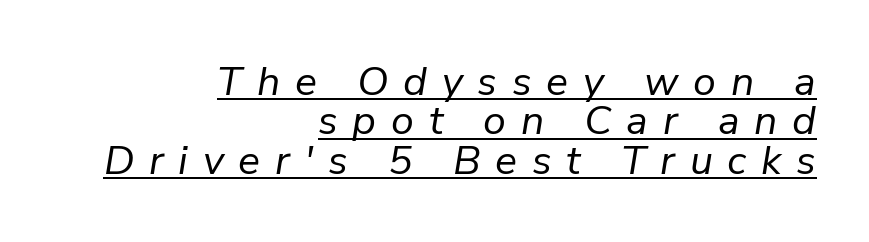
Italic: yes, the glyphs are oblique. Does the leading feel generous? Not at all — it's pinched. The tracking jumps out immediately: characters are airy and widely separated. Proportional: the letters do not fall into vertical columns. Casual observation: everything's shoved over to the right.
